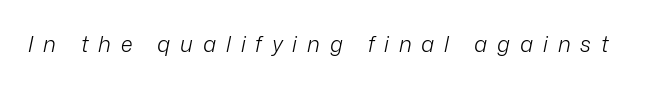
The string is rendered with underlining switched off. The passage shown has open, widely tracked lettering throughout. Is the stroke heavy? The answer is a plain regular-or-lighter. Italic: yes, the glyphs are oblique.
